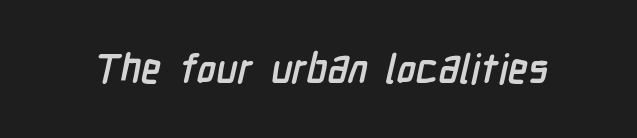
{"serif": "no", "bold": "yes", "weight": "semibold", "width": "condensed", "stroke_contrast": "low", "x_height": "medium", "monospaced": "no", "underline": "no", "letter_spacing": "normal", "letter_spacing_em": 0.0, "glyph_px": 40}
